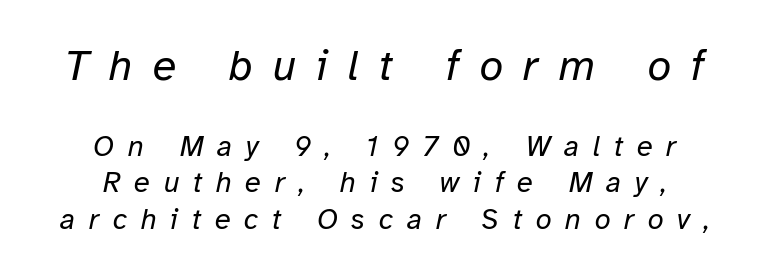
The image shows 43 px regular-weight type, italic (leaning right); set centered, normal line spacing (1.26x), unusually wide letter spacing (+0.47 em), not underlined; the first (top) block is 1.48x larger; low stroke contrast and a medium x-height.
